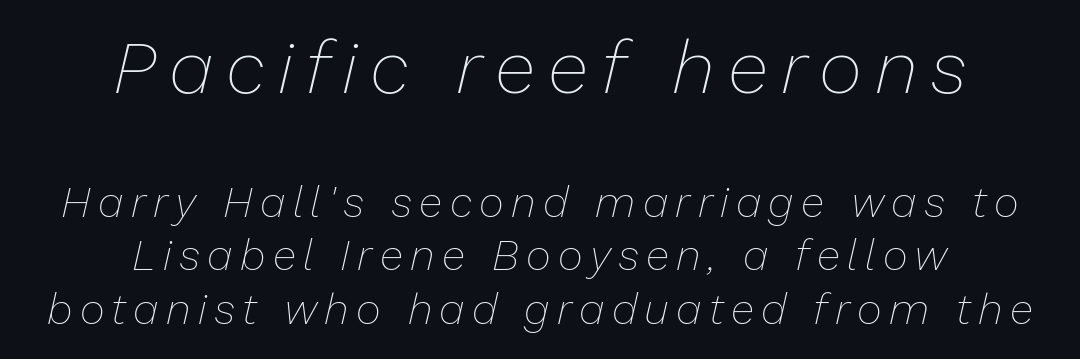
Q: Is the text bold? A: No.
Q: Is the text italic (slanted)? A: Yes, it leans right by about 13 degrees.
Q: Is the text underlined? A: No.
Q: How is the paragraph aligned? A: Centered.
Q: Is the spacing between lines tight, normal or loose? A: Normal.
Q: Which block of text is set in a larger size, the first (top) or the second (bottom)? A: The first (top) one.
Q: Width (condensed, normal, or wide)? A: Normal.
Q: Stroke contrast? A: Low.
Q: x-height? A: Medium.
Q: Monospaced? A: No.
